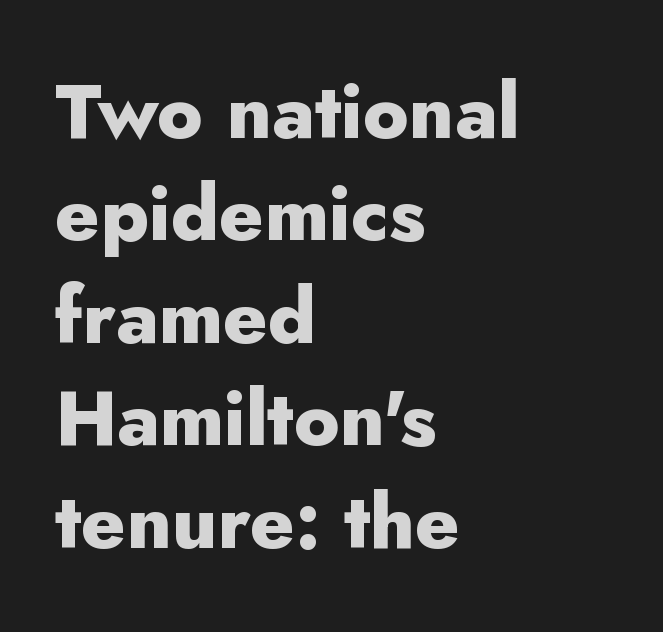
The image shows 77 px heavy sans-serif type, upright; set left-aligned, normal line spacing (1.33x), normal letter spacing, not underlined; low stroke contrast and a small x-height.
